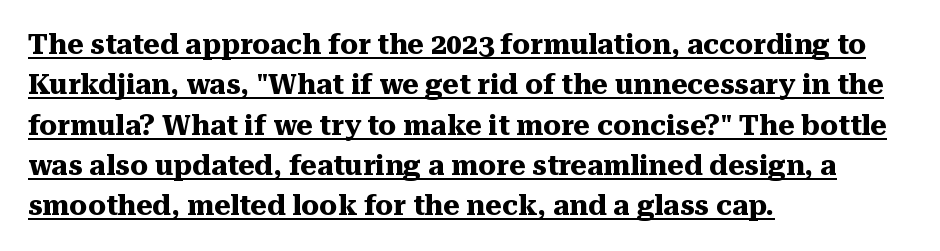
Q: Is the text bold? A: Yes.
Q: Is the text italic (slanted)? A: No, it is upright.
Q: Is the typeface a serif or a sans-serif typeface? A: Serif.
Q: Is the text underlined? A: Yes.
Q: How is the paragraph aligned? A: Left-aligned.
Q: Is the spacing between letters normal or unusually wide? A: Normal.
Q: Is the spacing between lines tight, normal or loose? A: Normal.
Q: Width (condensed, normal, or wide)? A: Normal.
Q: Stroke contrast? A: Medium.
Q: x-height? A: Medium.
Q: Monospaced? A: No.
